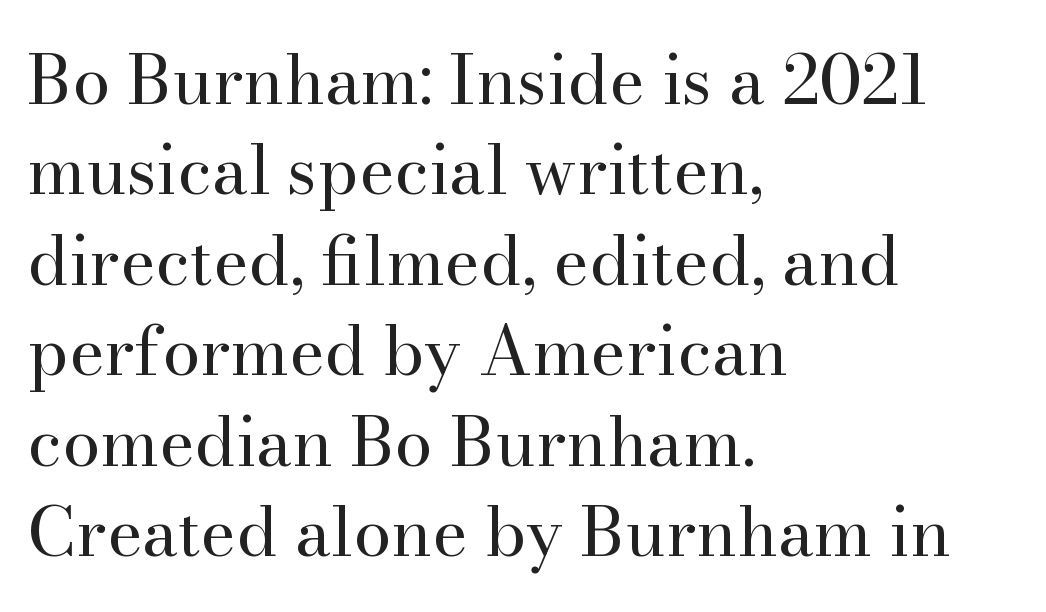
Q: Is the text bold? A: No.
Q: Is the text italic (slanted)? A: No, it is upright.
Q: Is the typeface a serif or a sans-serif typeface? A: Serif.
Q: Is the text underlined? A: No.
Q: How is the paragraph aligned? A: Left-aligned.
Q: Is the spacing between letters normal or unusually wide? A: Normal.
Q: Is the spacing between lines tight, normal or loose? A: Normal.
Q: Width (condensed, normal, or wide)? A: Normal.
Q: Stroke contrast? A: High.
Q: x-height? A: Small.
Q: Monospaced? A: No.
